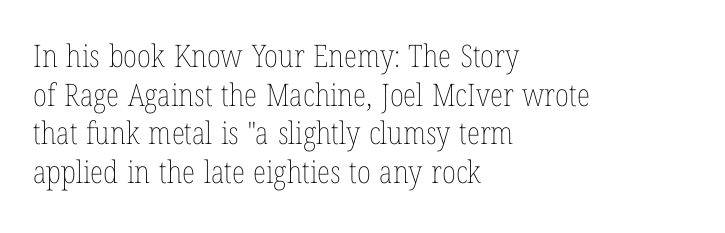
This sample has the flowing, uneven cadence of proportional lettering. The type sits square on the baseline with zero lean. What's the leading like? Ordinary, nothing unusual. This sample is left-justified, so line endings fall wherever the words run out.
